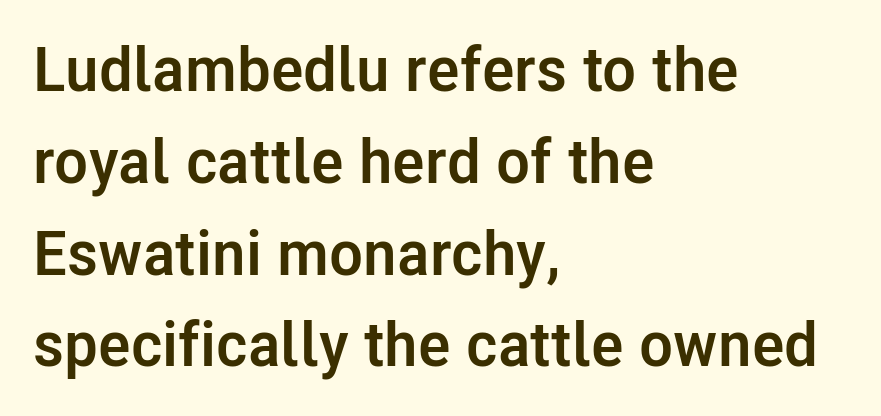
{"serif": "no", "italic": "no", "bold": "yes", "weight": "semibold", "width": "normal", "stroke_contrast": "low", "x_height": "medium", "monospaced": "no", "underline": "no", "align": "left", "line_spacing": "normal", "line_spacing_ratio": 1.48, "letter_spacing": "normal", "letter_spacing_em": 0.0, "glyph_px": 62}
